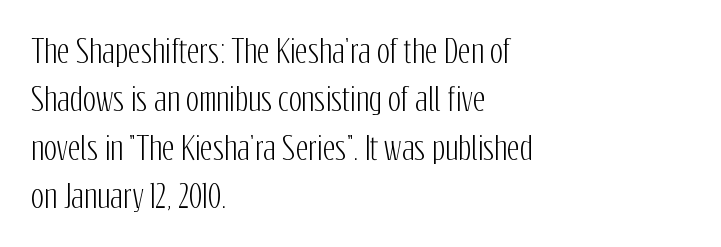
{"serif": "no", "italic": "no", "width": "condensed", "stroke_contrast": "low", "x_height": "medium", "monospaced": "no", "underline": "no", "align": "left", "line_spacing": "normal", "line_spacing_ratio": 1.56, "letter_spacing": "normal", "letter_spacing_em": 0.0, "glyph_px": 31}
